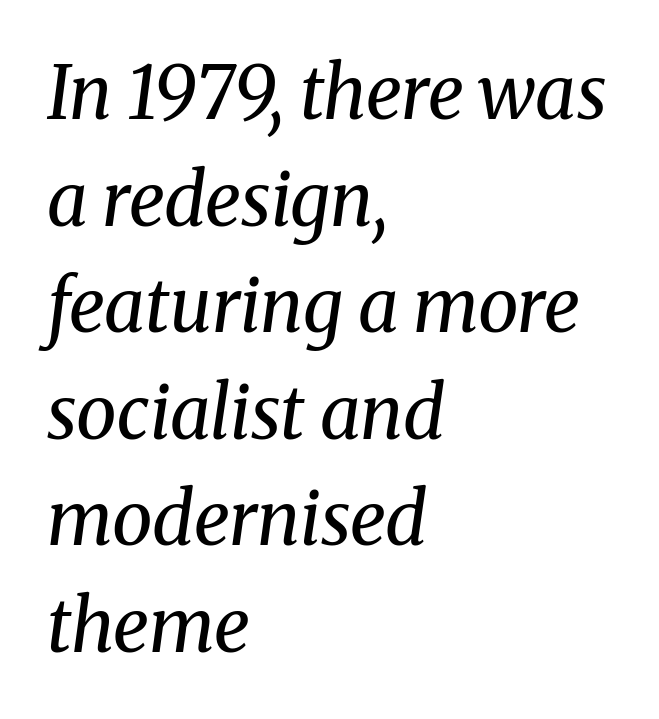
{"serif": "yes", "italic": "yes", "lean": "right", "slant_degrees": 8, "bold": "no", "weight": "regular", "width": "normal", "stroke_contrast": "medium", "x_height": "medium", "monospaced": "no", "underline": "no", "align": "left", "line_spacing": "normal", "line_spacing_ratio": 1.46, "letter_spacing": "normal", "letter_spacing_em": 0.0, "glyph_px": 73}
